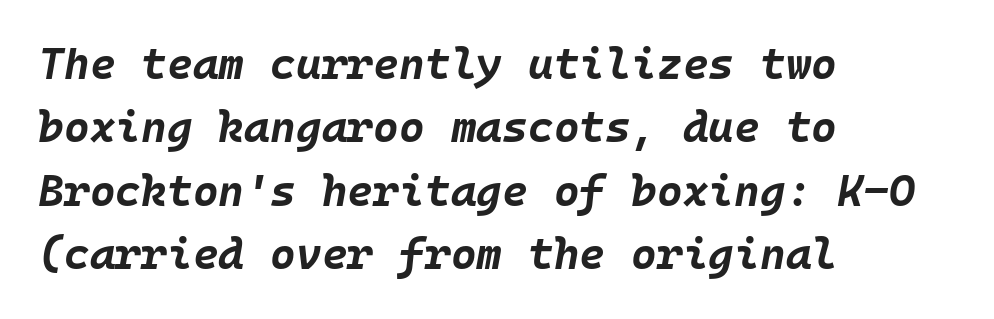
The image shows 44 px bold type, italic (leaning right); set left-aligned, normal line spacing (1.44x), normal letter spacing, not underlined; low stroke contrast and a large x-height.
